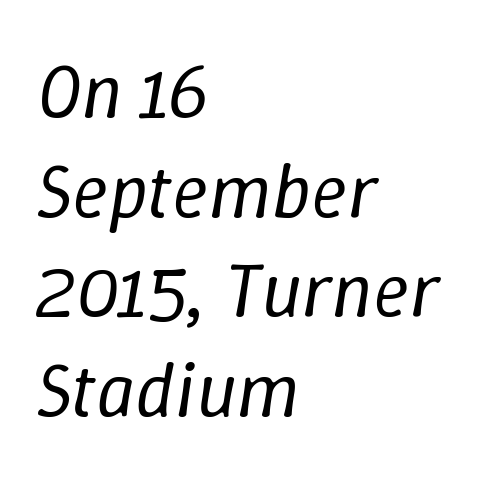
Proportional: the letters do not fall into vertical columns. You can tell it's italic because the verticals aren't actually vertical. Is there much room between lines? A standard amount, neither cramped nor airy. There is no visible air inserted between adjacent glyphs. The space beneath each line is pristine and unruled. The setting favours the left margin, as ordinary paragraphs usually do.
